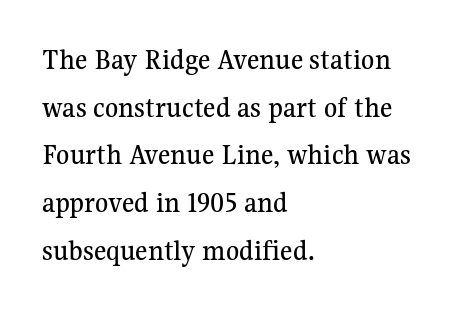
Q: Is the text italic (slanted)? A: No, it is upright.
Q: Is the typeface a serif or a sans-serif typeface? A: Serif.
Q: Is the text underlined? A: No.
Q: How is the paragraph aligned? A: Left-aligned.
Q: Is the spacing between letters normal or unusually wide? A: Normal.
Q: Is the spacing between lines tight, normal or loose? A: Normal.
Q: Width (condensed, normal, or wide)? A: Normal.
Q: Stroke contrast? A: Medium.
Q: x-height? A: Medium.
Q: Monospaced? A: No.
